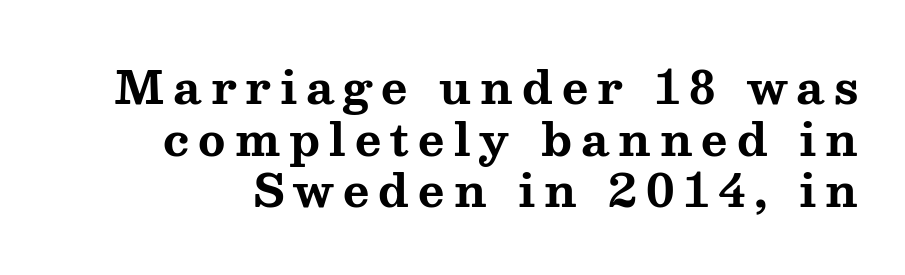
The words here are not underlined. Typographically, this falls in the serif category. Designer's note — italics off, roman on. If you measured baseline to baseline, you'd find a short distance.
